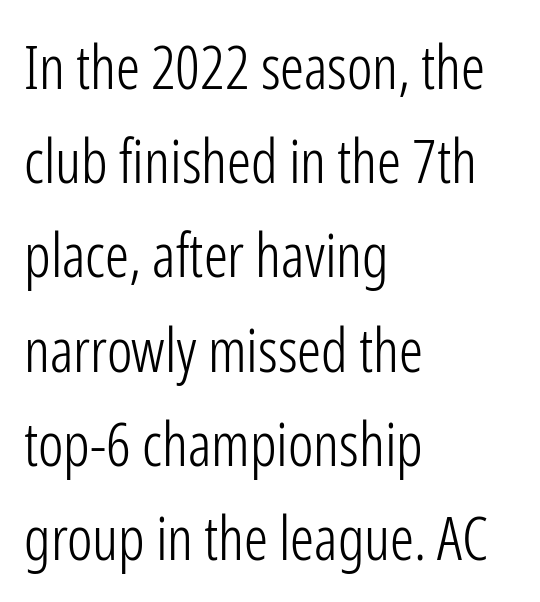
Type style note: lacks serifs. No word sits above an underline. Posture: vertical. The lines in this sample share a left origin and differ only in where they stop.
